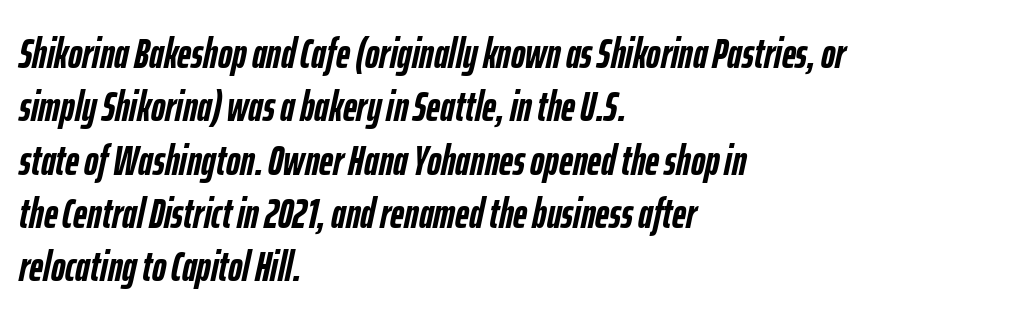
The face used here is rendered with its standard letterfit. There's an unmistakable incline to the writing here. Heavy-handed strokes throughout: this text is bold. The lines are quadded left. Proportional: the letters do not fall into vertical columns.
